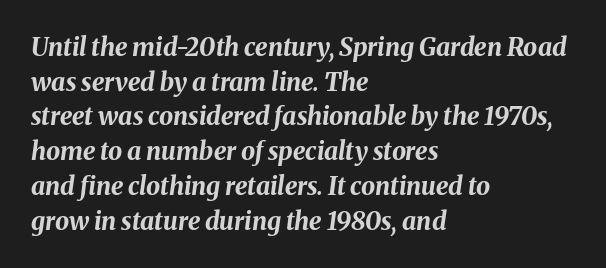
{"italic": "yes", "lean": "right", "slant_degrees": 8, "bold": "yes", "underline": "no", "align": "left", "line_spacing": "normal", "line_spacing_ratio": 1.39, "letter_spacing": "normal", "letter_spacing_em": 0.0, "glyph_px": 25}
